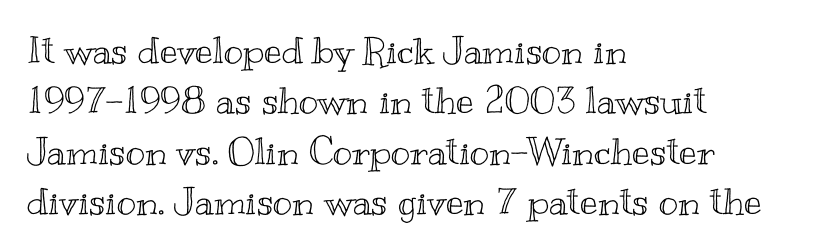
Q: Is the text italic (slanted)? A: No, it is upright.
Q: Is the text underlined? A: No.
Q: How is the paragraph aligned? A: Left-aligned.
Q: Is the spacing between letters normal or unusually wide? A: Normal.
Q: Is the spacing between lines tight, normal or loose? A: Normal.
Q: Width (condensed, normal, or wide)? A: Wide.
Q: x-height? A: Small.
Q: Monospaced? A: No.
